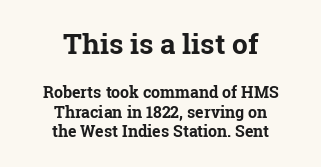
The image shows 28 px bold serif type, upright; set centered, line spacing 1.23x, normal letter spacing, not underlined; the first (top) block is 1.75x larger; low stroke contrast and a medium x-height.
